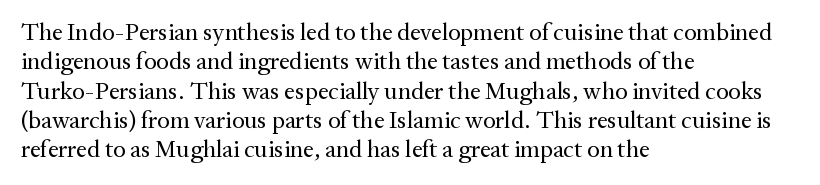
Notice how the stems are strictly vertical — no italics here. Standard letterfit; no display-style spreading of the glyphs. The space beneath each line is pristine and unruled. Counters stay open thanks to moderate or lighter strokes. A classic flush-left, rag-right setting is used for this passage.
